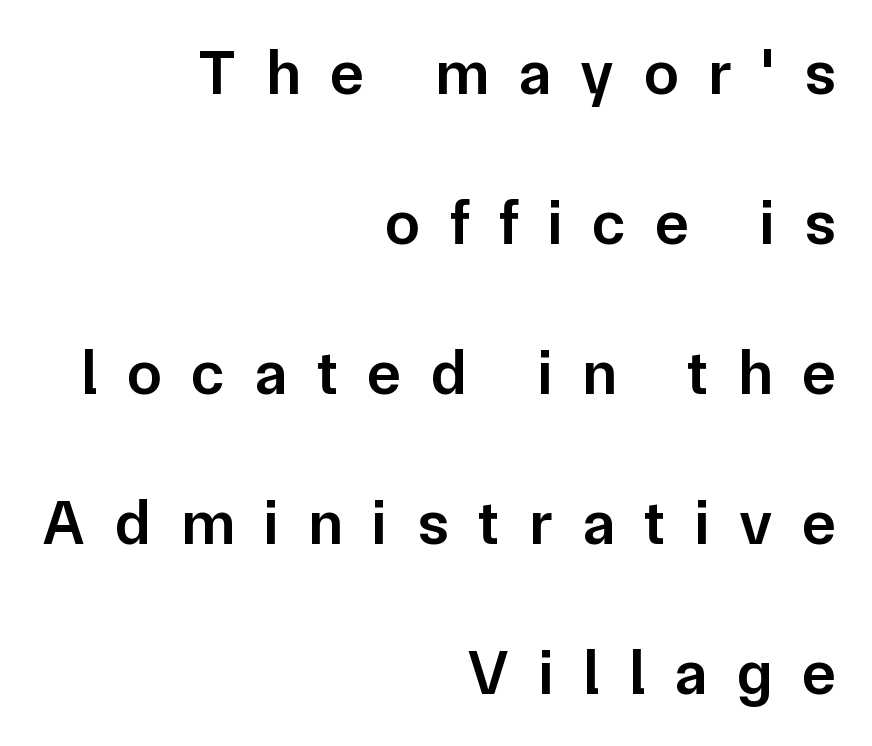
The rag falls on the left side of this text block. The axis of the letterforms is exactly vertical. Varying glyph widths throughout — classic text-font behaviour. This rendering features lettering with no underline. Strokes here are thickened, but only to semibold level. Airy leading.
